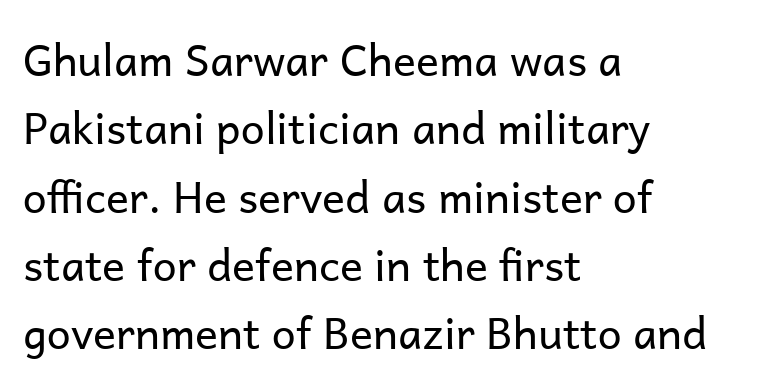
The image shows 43 px regular-weight sans-serif type, upright; set left-aligned, normal line spacing (1.59x), normal letter spacing, not underlined; low stroke contrast and a medium x-height.
